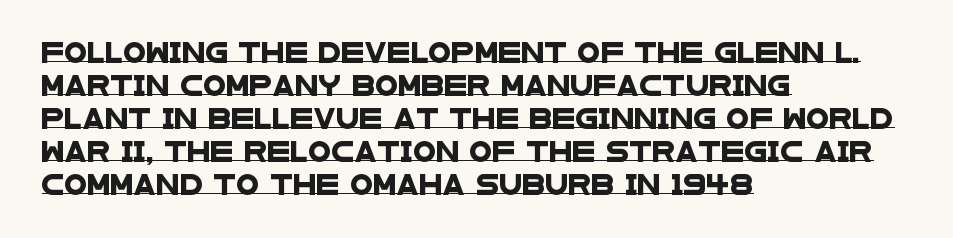
{"underline": "yes", "align": "left", "line_spacing": "normal", "line_spacing_ratio": 1.57, "letter_spacing": "normal", "letter_spacing_em": 0.0, "glyph_px": 21}
